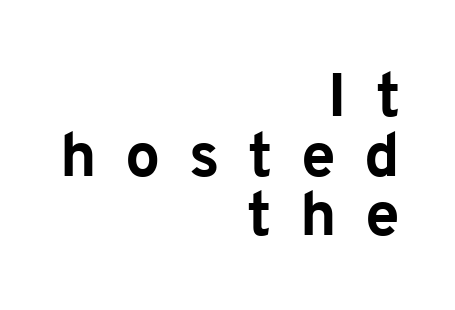
You could only call the tracking loose — the letters float apart. Here the designer chose a conventional face with non-uniform glyph widths. The ragged edge is on the left, which tells us the setting is flush right. Underline: absent. A typesetter would label this face a sans. Notice how thick the strokes are: this is what a full bold looks like.
